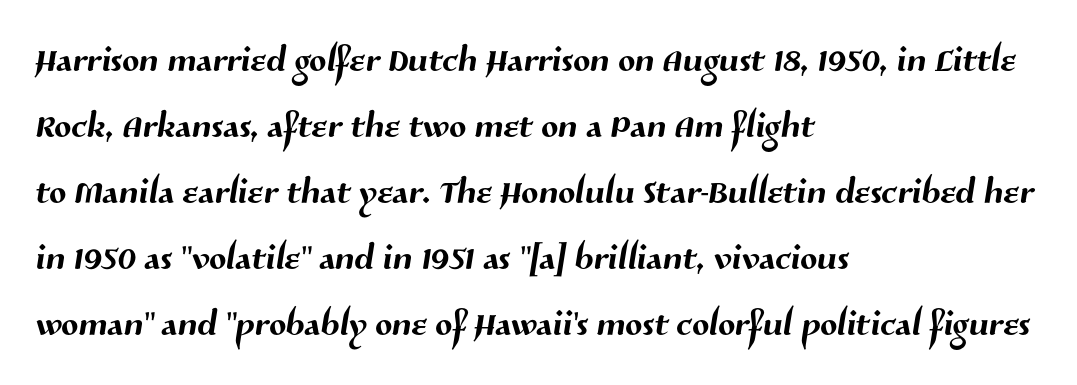
Q: Is the typeface a serif or a sans-serif typeface? A: Sans-serif.
Q: Is the text underlined? A: No.
Q: How is the paragraph aligned? A: Left-aligned.
Q: Is the spacing between letters normal or unusually wide? A: Normal.
Q: Is the spacing between lines tight, normal or loose? A: Normal.
Q: Width (condensed, normal, or wide)? A: Normal.
Q: Stroke contrast? A: Medium.
Q: x-height? A: Medium.
Q: Monospaced? A: No.
